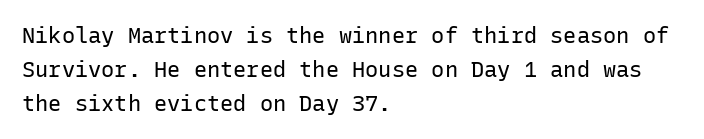
{"italic": "no", "bold": "no", "underline": "no", "align": "left", "line_spacing": "normal", "line_spacing_ratio": 1.54, "letter_spacing": "normal", "letter_spacing_em": 0.0, "glyph_px": 22}
